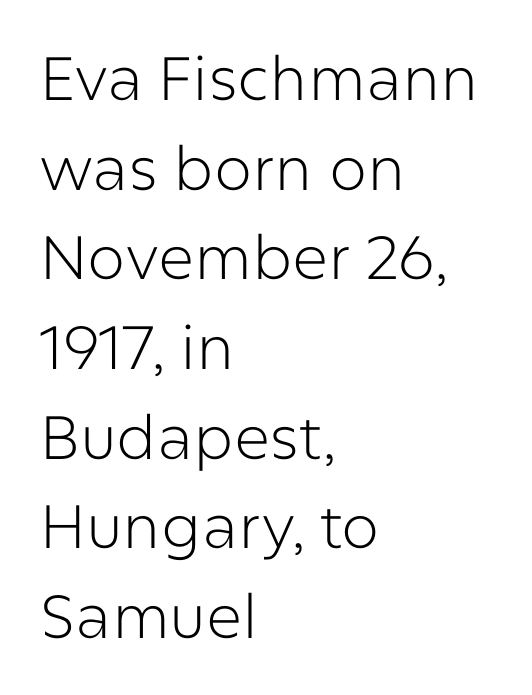
Q: Is the text bold? A: No.
Q: Is the text italic (slanted)? A: No, it is upright.
Q: Is the typeface a serif or a sans-serif typeface? A: Sans-serif.
Q: Is the text underlined? A: No.
Q: How is the paragraph aligned? A: Left-aligned.
Q: Is the spacing between letters normal or unusually wide? A: Normal.
Q: Is the spacing between lines tight, normal or loose? A: Normal.
Q: Width (condensed, normal, or wide)? A: Normal.
Q: Stroke contrast? A: Low.
Q: x-height? A: Medium.
Q: Monospaced? A: No.
